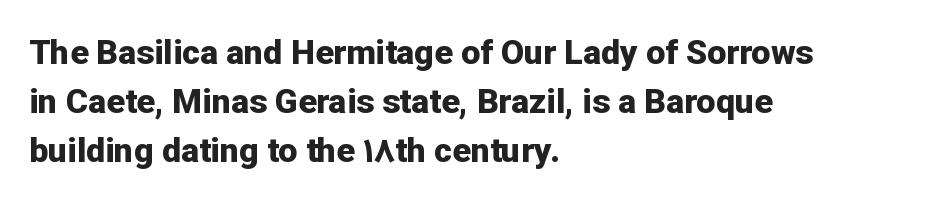
Q: Is the text bold? A: Yes.
Q: Is the text italic (slanted)? A: No, it is upright.
Q: Is the typeface a serif or a sans-serif typeface? A: Sans-serif.
Q: Is the text underlined? A: No.
Q: How is the paragraph aligned? A: Left-aligned.
Q: Is the spacing between letters normal or unusually wide? A: Normal.
Q: Is the spacing between lines tight, normal or loose? A: Normal.
Q: Width (condensed, normal, or wide)? A: Normal.
Q: Stroke contrast? A: Low.
Q: x-height? A: Medium.
Q: Monospaced? A: No.
